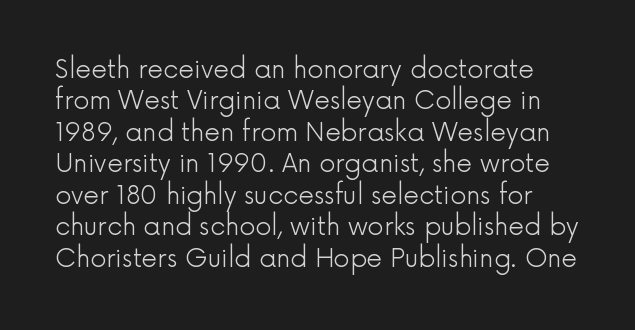
{"italic": "no", "bold": "no", "underline": "no", "line_spacing": "normal", "line_spacing_ratio": 1.26, "letter_spacing": "normal", "letter_spacing_em": 0.0, "glyph_px": 25}
